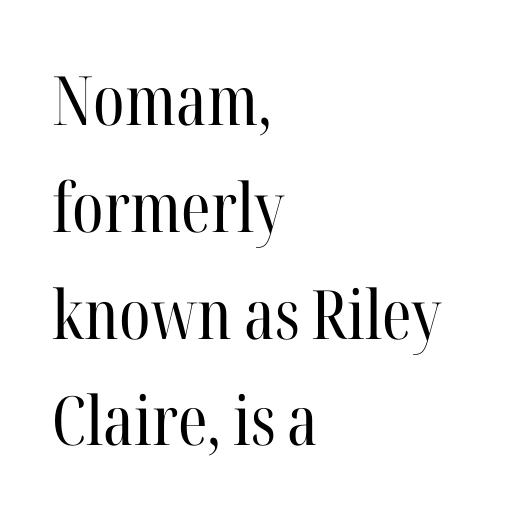
The image shows 68 px regular-weight, condensed serif type, upright; set left-aligned, normal line spacing (1.57x), normal letter spacing, not underlined; high stroke contrast and a medium x-height.
